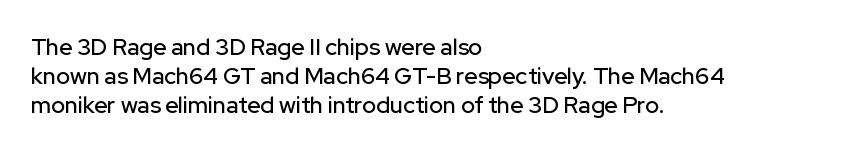
Q: Is the text italic (slanted)? A: No, it is upright.
Q: Is the text underlined? A: No.
Q: How is the paragraph aligned? A: Left-aligned.
Q: Is the spacing between letters normal or unusually wide? A: Normal.
Q: Is the spacing between lines tight, normal or loose? A: Normal.
